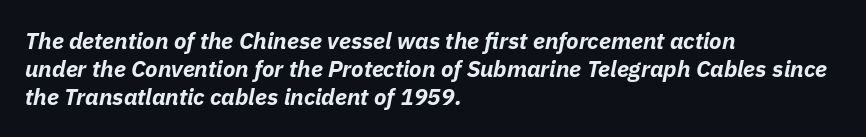
The image shows 23 px bold type, italic (leaning right); set left-aligned, line spacing 1.21x, normal letter spacing, not underlined.
